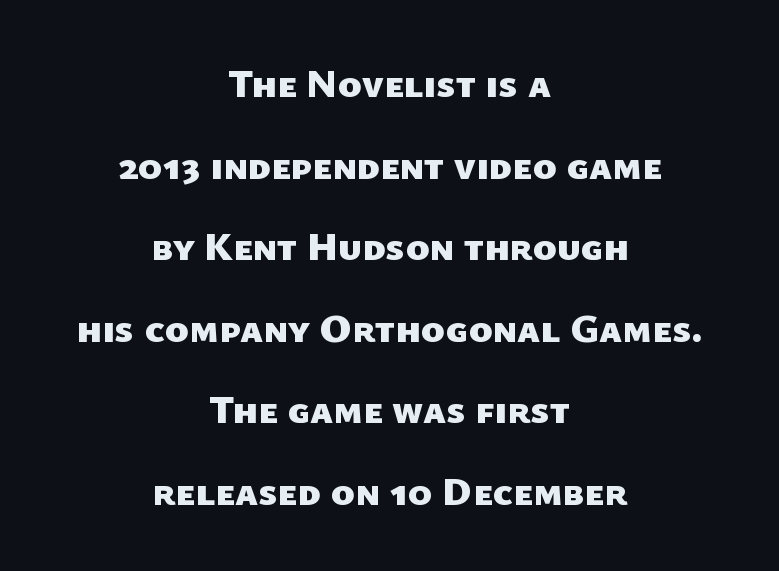
{"serif": "no", "bold": "yes", "weight": "heavy", "width": "normal", "stroke_contrast": "low", "x_height": "medium", "monospaced": "no", "underline": "no", "align": "center", "line_spacing": "loose", "line_spacing_ratio": 2.04, "letter_spacing": "normal", "letter_spacing_em": 0.0, "glyph_px": 40}
